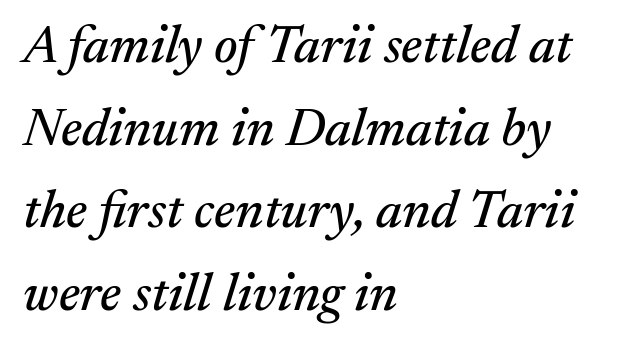
Q: Is the text italic (slanted)? A: Yes, it leans right by about 17 degrees.
Q: Is the typeface a serif or a sans-serif typeface? A: Serif.
Q: Is the text underlined? A: No.
Q: How is the paragraph aligned? A: Left-aligned.
Q: Is the spacing between letters normal or unusually wide? A: Normal.
Q: Is the spacing between lines tight, normal or loose? A: Normal.
Q: Width (condensed, normal, or wide)? A: Normal.
Q: Stroke contrast? A: Medium.
Q: x-height? A: Medium.
Q: Monospaced? A: No.
